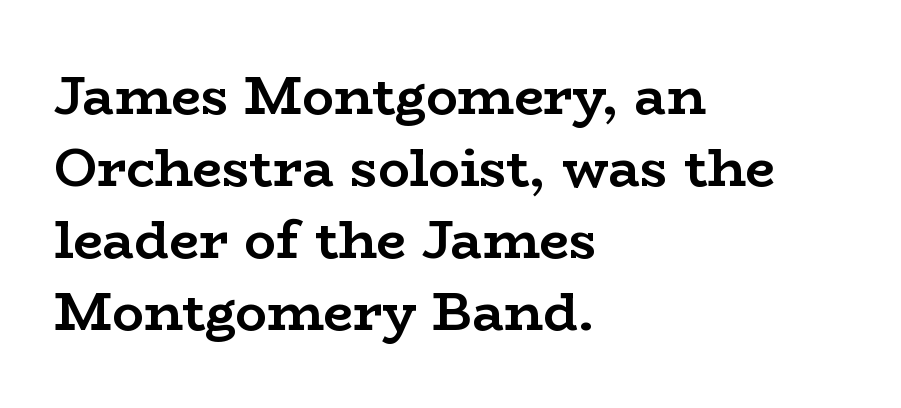
{"serif": "yes", "italic": "no", "bold": "yes", "weight": "semibold", "width": "wide", "stroke_contrast": "low", "x_height": "medium", "monospaced": "no", "underline": "no", "align": "left", "line_spacing": "normal", "line_spacing_ratio": 1.36, "letter_spacing": "normal", "letter_spacing_em": 0.0, "glyph_px": 53}
